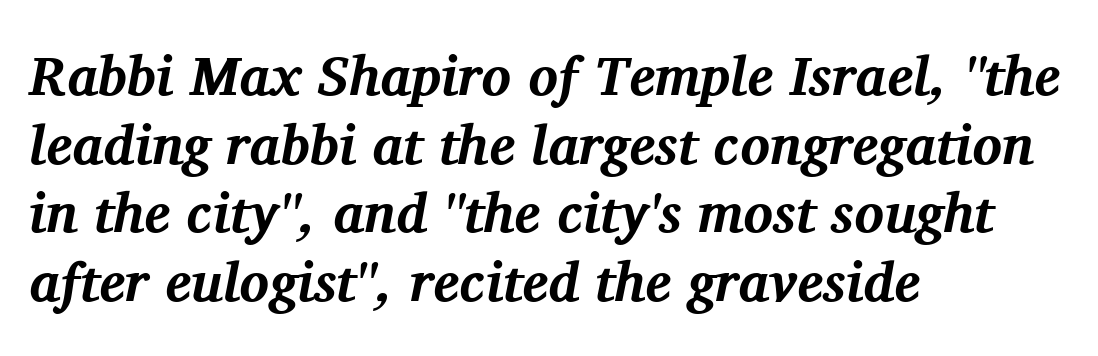
The image shows 55 px bold serif type, italic (leaning right); set left-aligned, normal line spacing (1.25x), normal letter spacing, not underlined; medium stroke contrast and a medium x-height.
